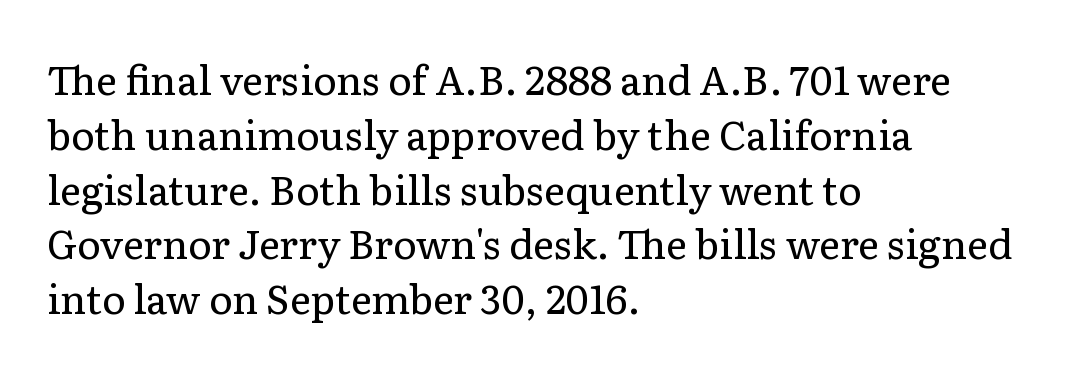
{"serif": "yes", "italic": "no", "bold": "no", "weight": "regular", "width": "normal", "stroke_contrast": "low", "x_height": "medium", "monospaced": "no", "underline": "no", "align": "left", "line_spacing": "normal", "line_spacing_ratio": 1.37, "letter_spacing": "normal", "letter_spacing_em": 0.0, "glyph_px": 40}
